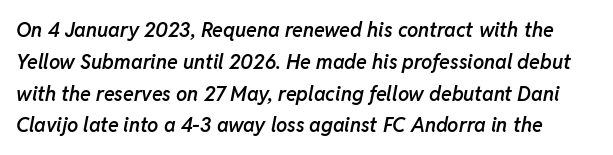
{"italic": "yes", "lean": "right", "slant_degrees": 11, "bold": "semi", "underline": "no", "line_spacing": "normal", "line_spacing_ratio": 1.59, "letter_spacing": "normal", "letter_spacing_em": 0.0, "glyph_px": 20}
